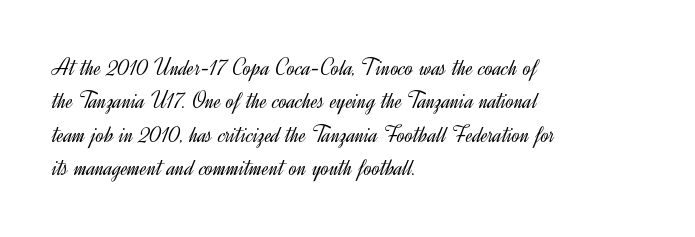
{"bold": "no", "underline": "no", "align": "left", "line_spacing": "normal", "line_spacing_ratio": 1.39, "letter_spacing": "normal", "letter_spacing_em": 0.0, "glyph_px": 24}
